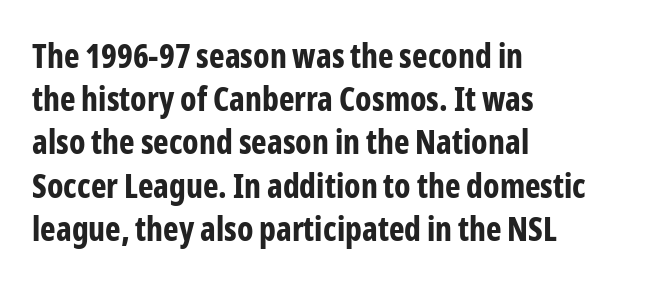
{"serif": "no", "italic": "no", "bold": "yes", "weight": "bold", "width": "condensed", "stroke_contrast": "low", "x_height": "medium", "monospaced": "no", "underline": "no", "align": "left", "line_spacing": "normal", "line_spacing_ratio": 1.31, "letter_spacing": "normal", "letter_spacing_em": 0.0, "glyph_px": 33}
